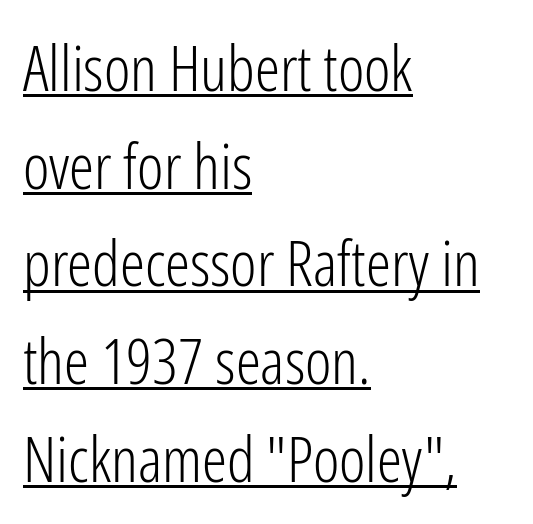
Q: Is the text bold? A: No.
Q: Is the text italic (slanted)? A: No, it is upright.
Q: Is the typeface a serif or a sans-serif typeface? A: Sans-serif.
Q: Is the text underlined? A: Yes.
Q: How is the paragraph aligned? A: Left-aligned.
Q: Is the spacing between letters normal or unusually wide? A: Normal.
Q: Is the spacing between lines tight, normal or loose? A: Normal.
Q: Width (condensed, normal, or wide)? A: Condensed.
Q: Stroke contrast? A: Low.
Q: x-height? A: Medium.
Q: Monospaced? A: No.
